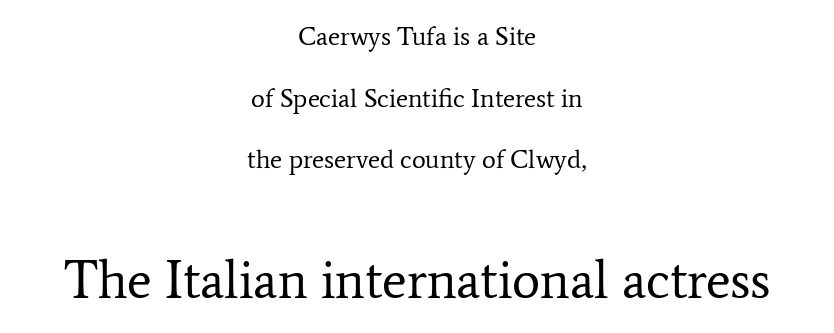
The image shows 53 px regular-weight serif type, upright; set centered, loose line spacing (2.37x), normal letter spacing, not underlined; the second (bottom) block is 2.04x larger; low stroke contrast and a medium x-height.
